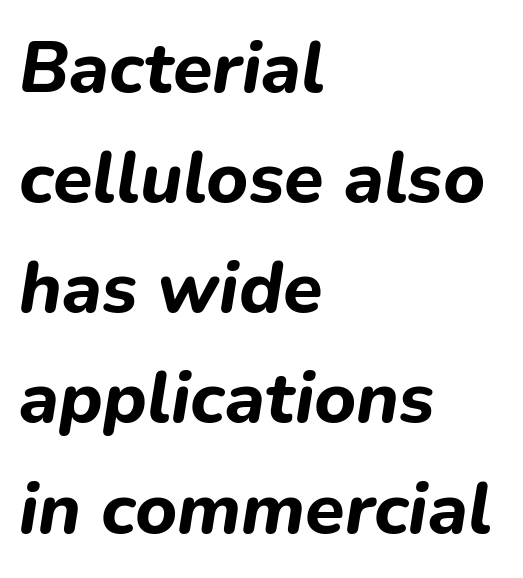
You could call the tracking neutral — neither tight nor loose. This block has exactly the height ordinary leading produces. Reading down the block, your eye returns to a fixed left position each line. Clear beneath every line of the passage.
